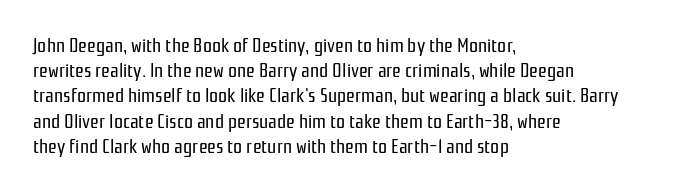
Q: Is the text bold? A: No.
Q: Is the text italic (slanted)? A: No, it is upright.
Q: Is the text underlined? A: No.
Q: How is the paragraph aligned? A: Left-aligned.
Q: Is the spacing between letters normal or unusually wide? A: Normal.
Q: Is the spacing between lines tight, normal or loose? A: Normal.
